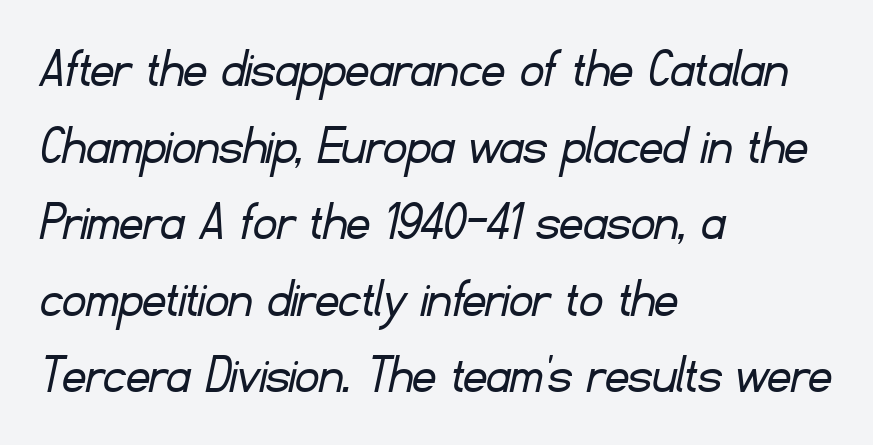
Q: Is the text bold? A: No.
Q: Is the typeface a serif or a sans-serif typeface? A: Sans-serif.
Q: Is the text underlined? A: No.
Q: How is the paragraph aligned? A: Left-aligned.
Q: Is the spacing between letters normal or unusually wide? A: Normal.
Q: Is the spacing between lines tight, normal or loose? A: Normal.
Q: Width (condensed, normal, or wide)? A: Normal.
Q: Stroke contrast? A: Low.
Q: x-height? A: Small.
Q: Monospaced? A: No.
